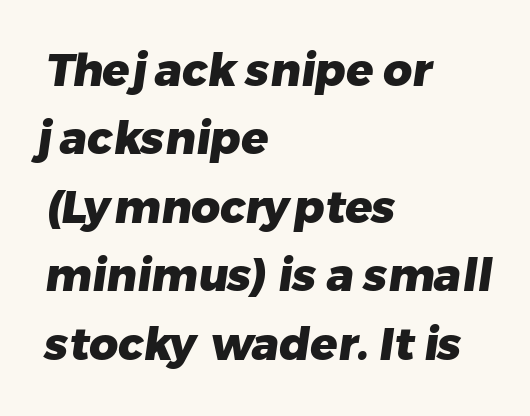
Q: Is the text bold? A: Yes.
Q: Is the typeface a serif or a sans-serif typeface? A: Sans-serif.
Q: Is the text underlined? A: No.
Q: How is the paragraph aligned? A: Left-aligned.
Q: Is the spacing between letters normal or unusually wide? A: Normal.
Q: Is the spacing between lines tight, normal or loose? A: Normal.
Q: Width (condensed, normal, or wide)? A: Normal.
Q: Stroke contrast? A: Low.
Q: x-height? A: Medium.
Q: Monospaced? A: No.
